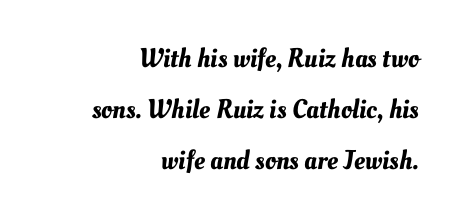
{"underline": "no", "align": "right", "line_spacing_ratio": 1.89, "letter_spacing": "normal", "letter_spacing_em": 0.0, "glyph_px": 27}
